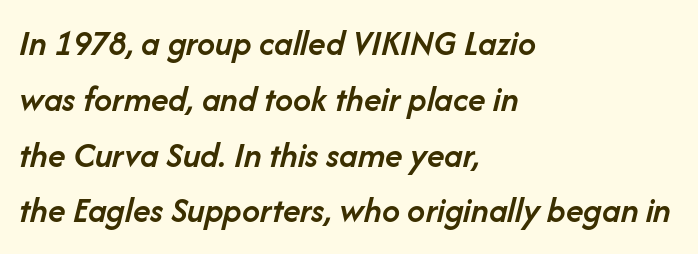
Regarding leading, the lines here are spaced in the standard way. The font's italic variant was chosen for this text. The compositor pushed each line to the left boundary. The space directly below the letters is spotless. Typographic density is moderately raised because the face is semibold. Note the varied advance widths — an 'i' is clearly narrower than an 'm'.
